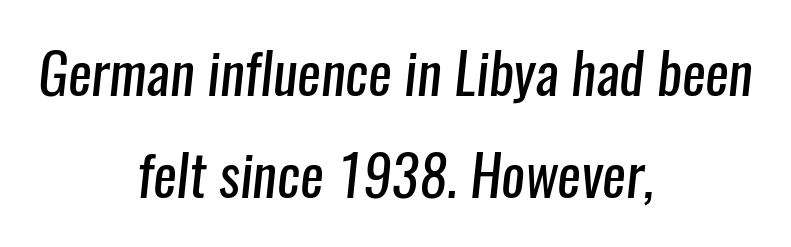
The image shows 56 px regular-weight, condensed sans-serif type; set centered, line spacing 1.82x, normal letter spacing, not underlined; low stroke contrast and a medium x-height.
